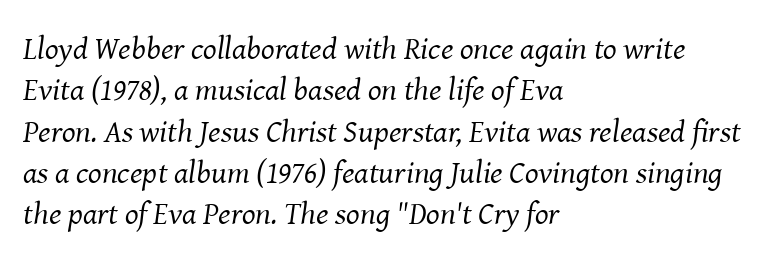
The lines in this sample share a left origin and differ only in where they stop. You could call the tracking neutral — neither tight nor loose. There's an unmistakable incline to the writing here. The letters advance in unequal steps, a hallmark of proportional type. The strokes are not fattened; the text isn't bold.
